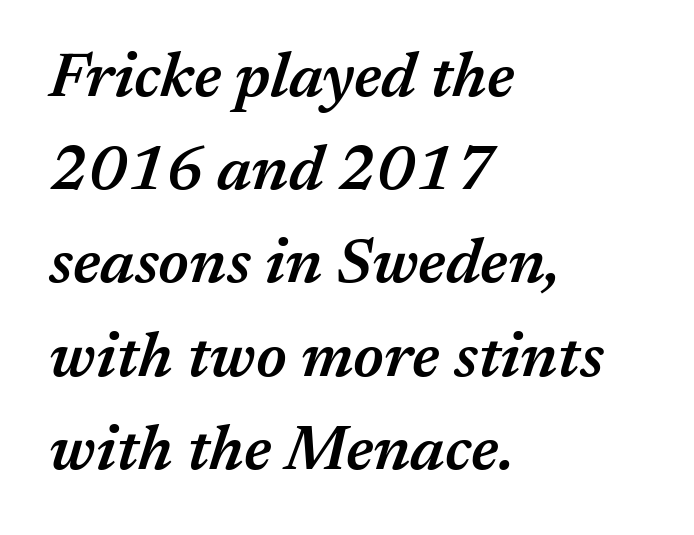
These words are printed semibold, heavier than regular yet not bold. Default kerning and tracking; the words read as compact shapes. Slant detected: the letters are inclined. A typesetter would call this proportional, since set widths differ per character. The rendering uses a moderate line-height, typical for paragraphs. Underlining? Definitely not there.
